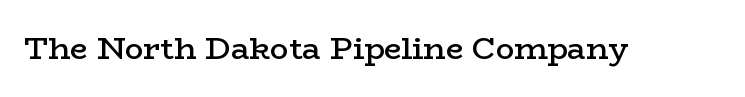
The image shows 31 px semibold, wide serif type, upright; set normal letter spacing, not underlined; low stroke contrast and a medium x-height.
